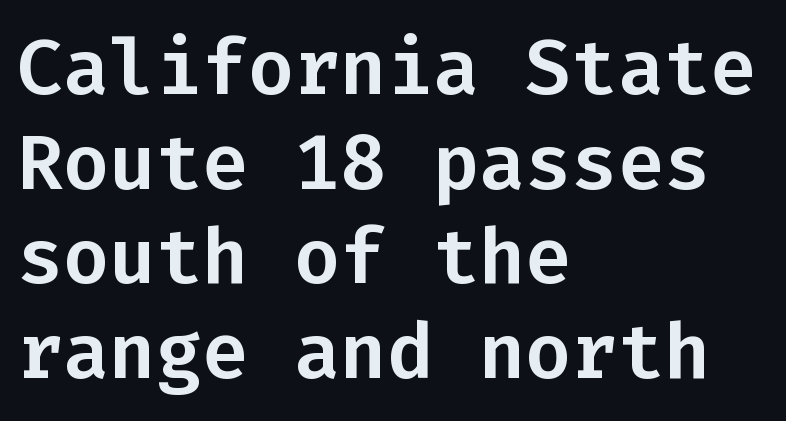
The image shows 77 px sans-serif type, upright, monospaced; set left-aligned, line spacing 1.23x, normal letter spacing, not underlined; low stroke contrast and a medium x-height.
